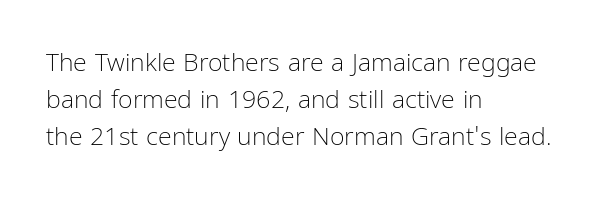
Q: Is the text bold? A: No.
Q: Is the text italic (slanted)? A: No, it is upright.
Q: Is the text underlined? A: No.
Q: How is the paragraph aligned? A: Left-aligned.
Q: Is the spacing between letters normal or unusually wide? A: Normal.
Q: Is the spacing between lines tight, normal or loose? A: Normal.
